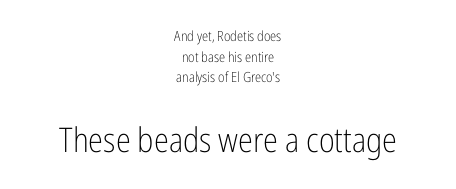
Typographically, this falls in the sans-serif category. Compared with typical body copy, the letter spacing here is the same. Ascenders rise straight up at ninety degrees. Looks like regular typesetting: each glyph gets only the width it needs.
